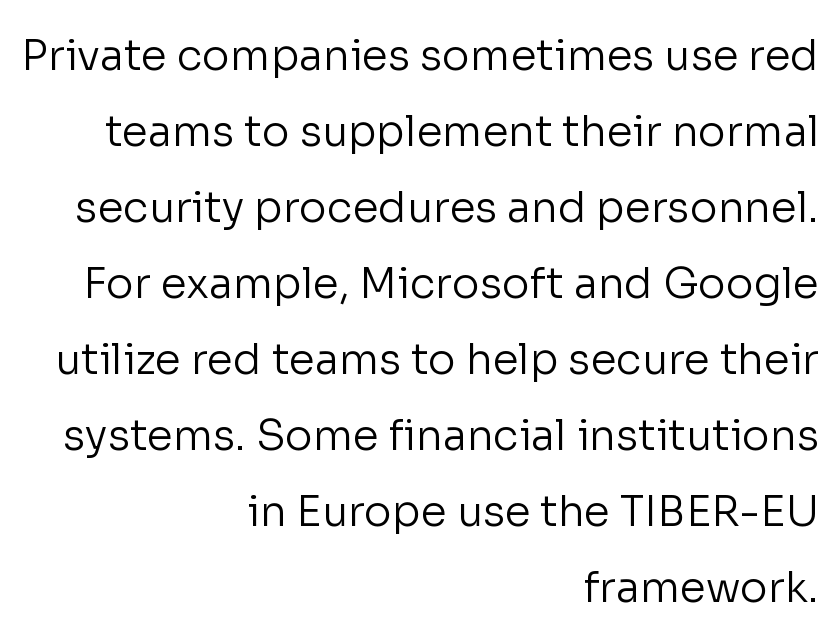
Ascenders rise straight up at ninety degrees. The type family on display is of the sans-serif kind. Each stroke keeps to a modest, everyday thickness or less. Where is the straight margin? On the right. Unmarked baselines from the first word to the last. How are the letters spaced? Ordinarily, with no added tracking.
